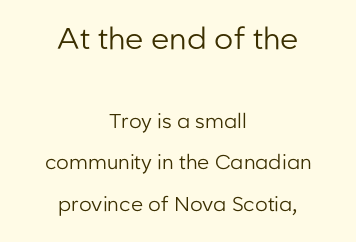
The image shows 30 px regular-weight sans-serif type, upright; set centered, loose line spacing (2.07x), normal letter spacing, not underlined; the first (top) block is 1.5x larger; low stroke contrast and a medium x-height.
